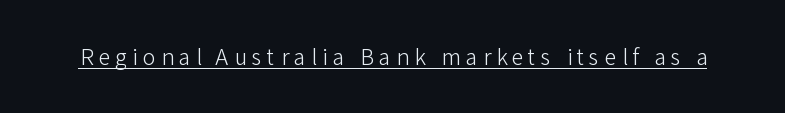
{"italic": "no", "bold": "no", "underline": "yes", "letter_spacing": "wide", "letter_spacing_em": 0.23, "glyph_px": 22}
